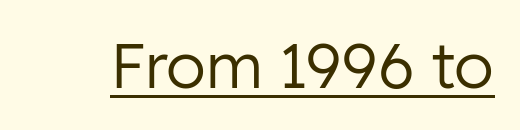
These glyphs show unthickened strokes, regular width or finer. This sample has the flowing, uneven cadence of proportional lettering. A rule runs beneath these lines of type. Unlike a traditional serif, this face leaves its strokes unadorned.
